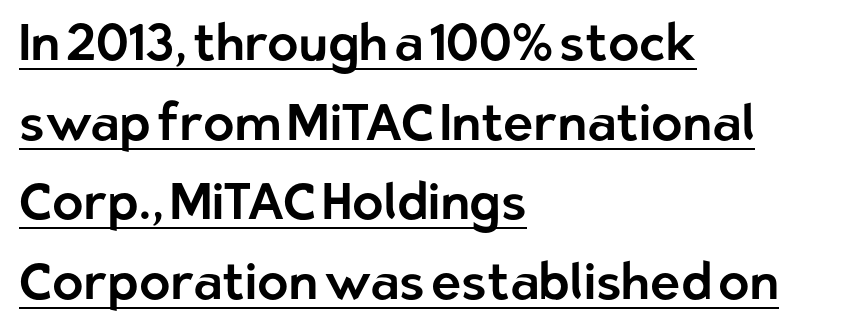
Honestly, the underline is the first thing you notice here. The typography opts for an upright posture over an oblique one. How are the letters spaced? Ordinarily, with no added tracking. The face used here is proportionally spaced, like ordinary book or web type.
